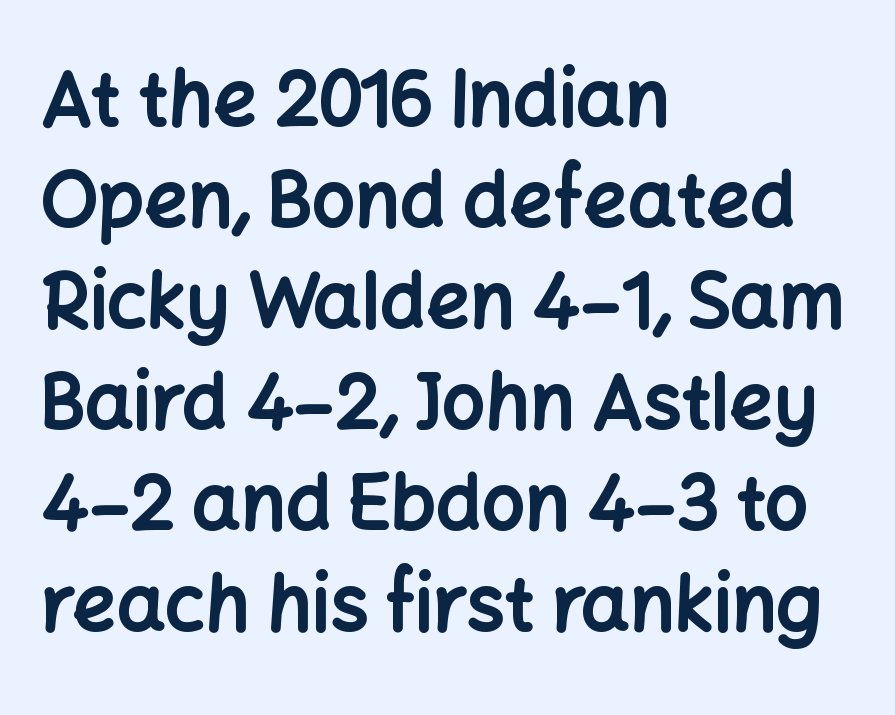
The lettering stays uniformly vertical, giving the passage a roman look. The paragraph has a hard left edge and a soft right edge. The baseline area is clear. In terms of weight, the rendering is a true, heavy bold.
